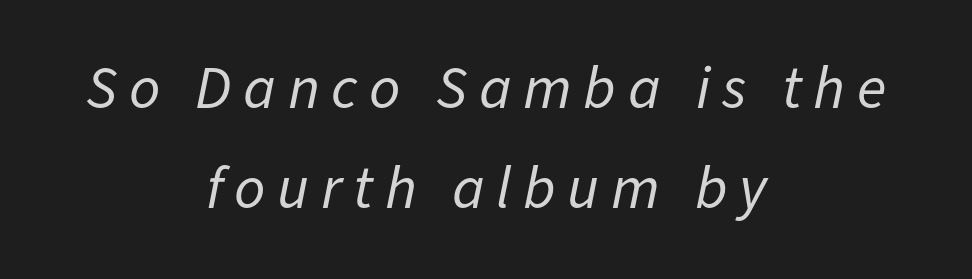
Q: Is the text bold? A: No.
Q: Is the text italic (slanted)? A: Yes, it leans right by about 11 degrees.
Q: Is the text underlined? A: No.
Q: How is the paragraph aligned? A: Centered.
Q: Is the spacing between lines tight, normal or loose? A: Normal.
Q: Width (condensed, normal, or wide)? A: Normal.
Q: Stroke contrast? A: Low.
Q: x-height? A: Medium.
Q: Monospaced? A: No.
